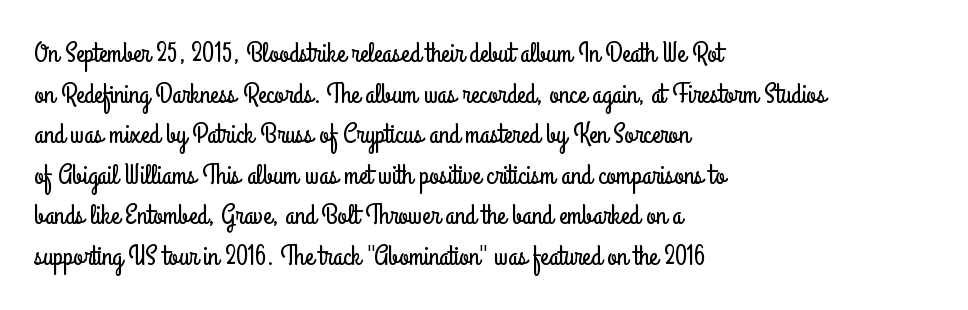
Q: Is the typeface a serif or a sans-serif typeface? A: Sans-serif.
Q: Is the text underlined? A: No.
Q: How is the paragraph aligned? A: Left-aligned.
Q: Is the spacing between letters normal or unusually wide? A: Normal.
Q: Is the spacing between lines tight, normal or loose? A: Normal.
Q: Width (condensed, normal, or wide)? A: Condensed.
Q: Stroke contrast? A: Low.
Q: x-height? A: Small.
Q: Monospaced? A: No.
